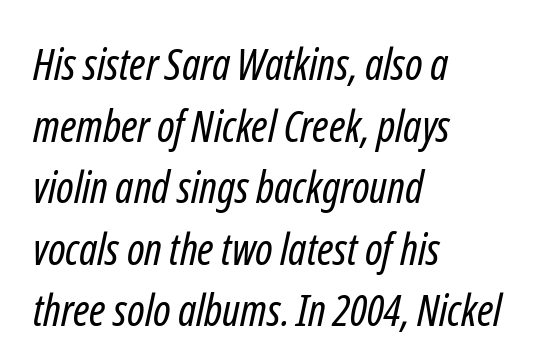
These lines are rendered in a variable-pitch font. These lines sit exactly where default settings would place them. Every row of glyphs begins at an identical x-position on the left. The baseline area is clear.
